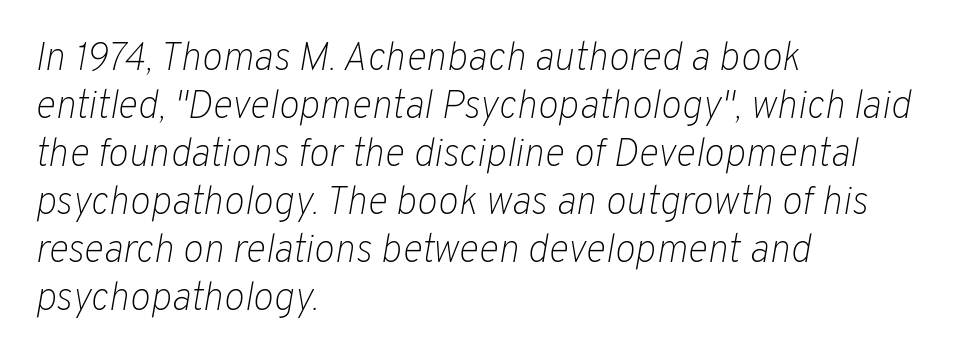
{"italic": "yes", "lean": "right", "slant_degrees": 10, "bold": "no", "weight": "light", "width": "normal", "stroke_contrast": "low", "x_height": "medium", "monospaced": "no", "underline": "no", "align": "left", "line_spacing_ratio": 1.23, "letter_spacing": "normal", "letter_spacing_em": 0.0, "glyph_px": 39}
